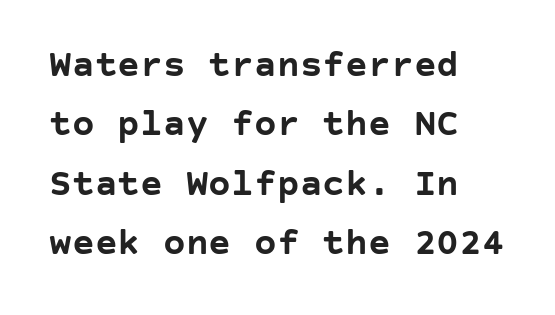
Q: Is the text bold? A: Yes.
Q: Is the text italic (slanted)? A: No, it is upright.
Q: Is the typeface a serif or a sans-serif typeface? A: Sans-serif.
Q: Is the text underlined? A: No.
Q: How is the paragraph aligned? A: Left-aligned.
Q: Is the spacing between letters normal or unusually wide? A: Normal.
Q: Is the spacing between lines tight, normal or loose? A: Normal.
Q: Width (condensed, normal, or wide)? A: Normal.
Q: Stroke contrast? A: Low.
Q: x-height? A: Large.
